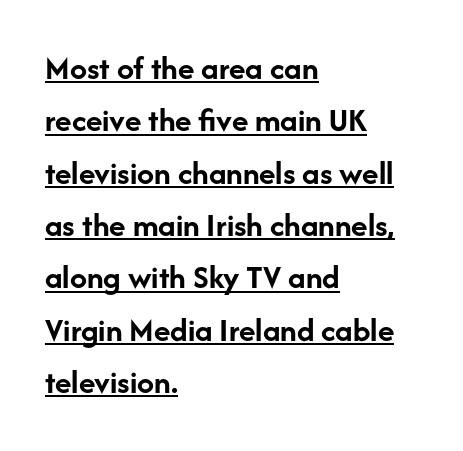
Q: Is the text bold? A: Yes.
Q: Is the text italic (slanted)? A: No, it is upright.
Q: Is the typeface a serif or a sans-serif typeface? A: Sans-serif.
Q: Is the text underlined? A: Yes.
Q: How is the paragraph aligned? A: Left-aligned.
Q: Is the spacing between letters normal or unusually wide? A: Normal.
Q: Is the spacing between lines tight, normal or loose? A: Normal.
Q: Width (condensed, normal, or wide)? A: Normal.
Q: Stroke contrast? A: Low.
Q: x-height? A: Medium.
Q: Monospaced? A: No.
